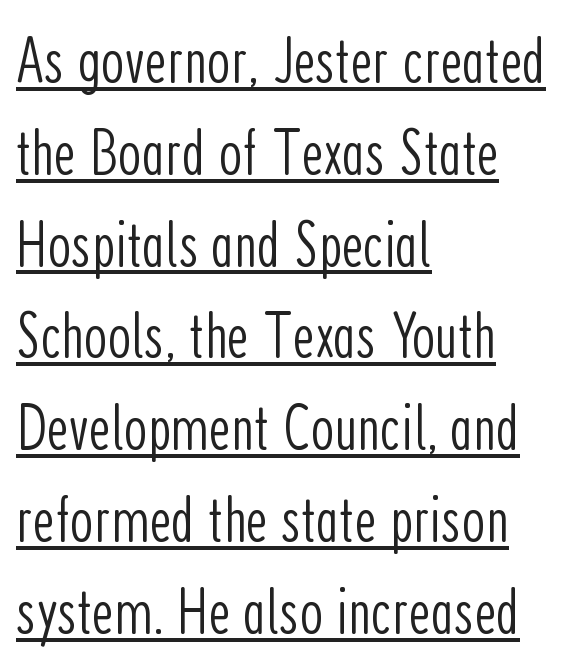
Caption: multi-line text, flush left, ragged right. Quick note: not italic, upright. Caption: standard tracking, unaltered. The vertical gap from one line to the next is medium. The glyphs are accompanied by a horizontal stroke just below them. Weight class: somewhere from thin through regular.
